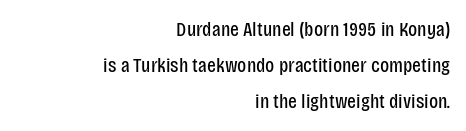
The image shows 21 px text type, upright; set right-aligned, line spacing 1.72x, normal letter spacing, not underlined.
